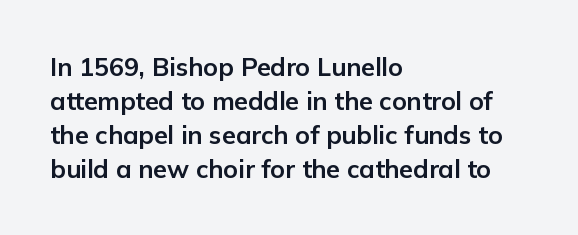
Q: Is the text bold? A: Yes.
Q: Is the text italic (slanted)? A: No, it is upright.
Q: Is the text underlined? A: No.
Q: How is the paragraph aligned? A: Left-aligned.
Q: Is the spacing between letters normal or unusually wide? A: Normal.
Q: Is the spacing between lines tight, normal or loose? A: Normal.
